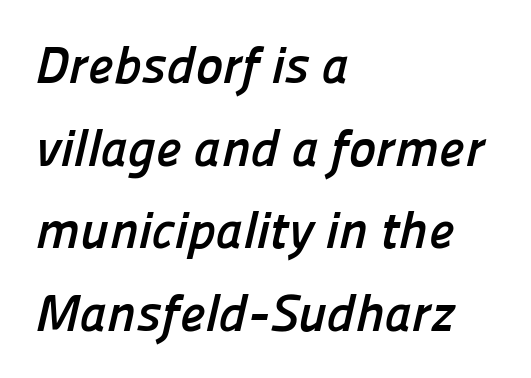
{"serif": "no", "bold": "yes", "weight": "semibold", "width": "normal", "stroke_contrast": "low", "x_height": "medium", "monospaced": "no", "underline": "no", "align": "left", "line_spacing": "normal", "line_spacing_ratio": 1.59, "letter_spacing": "normal", "letter_spacing_em": 0.0, "glyph_px": 52}
